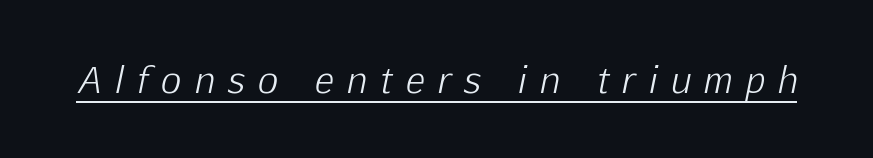
Q: Is the text bold? A: No.
Q: Is the text italic (slanted)? A: Yes, it leans right by about 12 degrees.
Q: Is the text underlined? A: Yes.
Q: Is the spacing between letters normal or unusually wide? A: Unusually wide.
Q: Width (condensed, normal, or wide)? A: Normal.
Q: Stroke contrast? A: Low.
Q: x-height? A: Medium.
Q: Monospaced? A: No.
